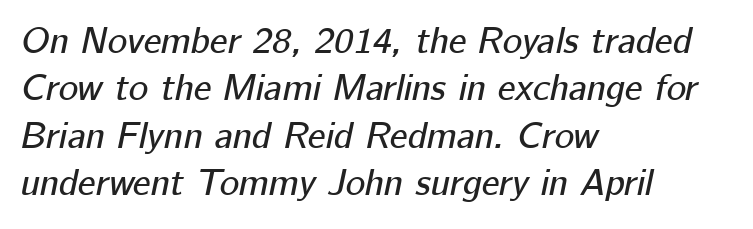
The image shows 37 px text type, italic (leaning right); set left-aligned, normal line spacing (1.28x), normal letter spacing, not underlined; low stroke contrast and a medium x-height.
